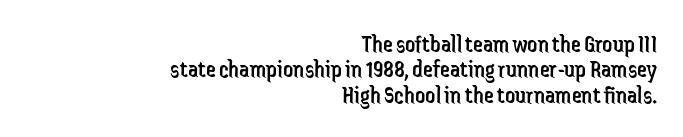
{"italic": "no", "bold": "no", "underline": "no", "align": "right", "line_spacing": "tight", "line_spacing_ratio": 1.02, "letter_spacing": "normal", "letter_spacing_em": 0.0, "glyph_px": 25}
